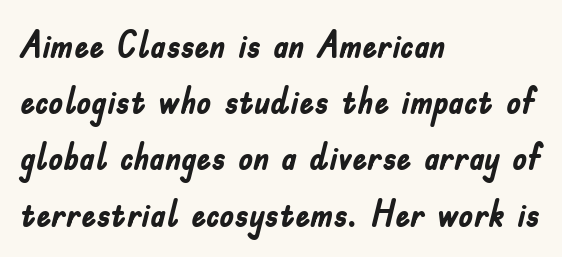
Each new line begins a customary step beneath the previous one. The sample has been set heavy, in full bold. Reading down the block, your eye returns to a fixed left position each line. Serifs: no, the terminals of the letterforms are clean. Nobody touched the tracking dial on this one. Check the space under the baseline: it is left empty.
